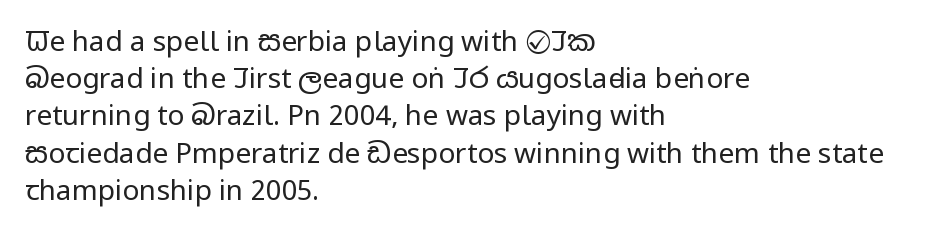
Ink coverage per letter is moderate at most. Is the block centered? No — it sits flush against the left margin. Just letters on the line, the space beneath them empty. The letterforms sit shoulder to shoulder at normal distance.
